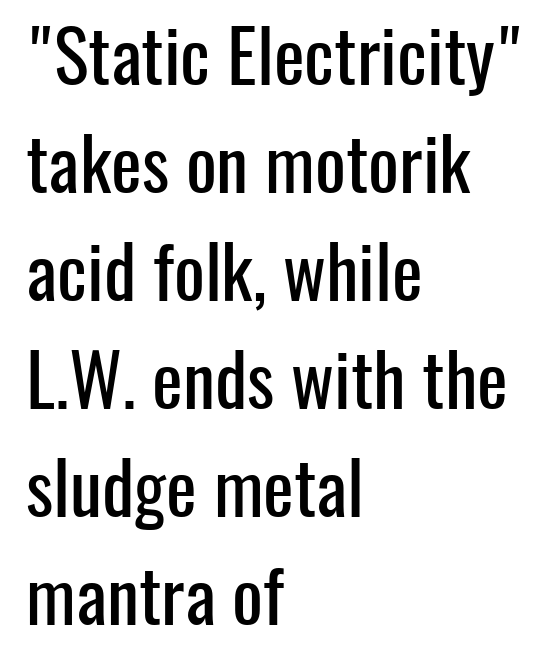
{"serif": "no", "italic": "no", "width": "condensed", "stroke_contrast": "low", "x_height": "medium", "monospaced": "no", "underline": "no", "align": "left", "line_spacing": "normal", "line_spacing_ratio": 1.48, "letter_spacing": "normal", "letter_spacing_em": 0.0, "glyph_px": 73}
